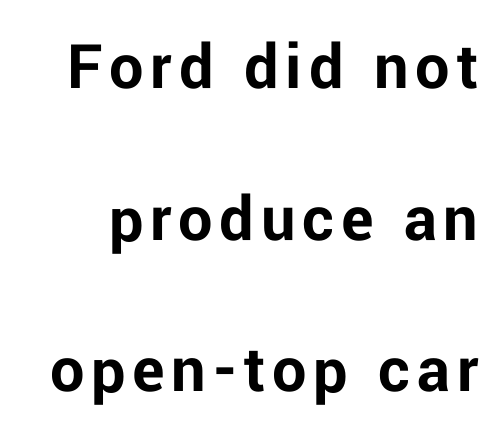
Each glyph is drawn with heavy, bold strokes. The face used here is proportionally spaced, like ordinary book or web type. Just letters on the line, the space beneath them empty. Designer's note — italics off, roman on. Reading down the column, the eye jumps a long way to each next line. Typographically, this falls in the sans-serif category.
